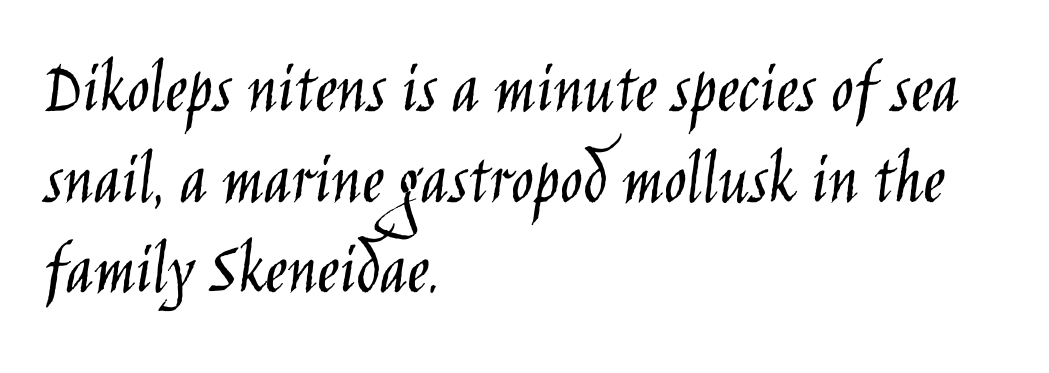
The image shows 75 px light, condensed sans-serif type; set left-aligned, line spacing 1.21x, normal letter spacing, not underlined; low stroke contrast and a large x-height.
